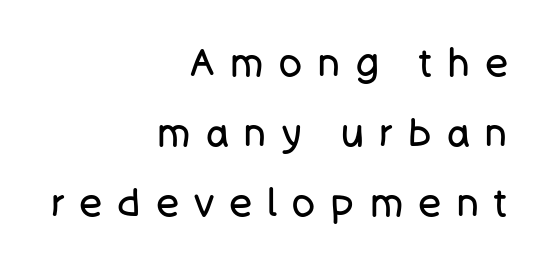
Q: Is the text bold? A: No.
Q: Is the text italic (slanted)? A: No, it is upright.
Q: Is the typeface a serif or a sans-serif typeface? A: Sans-serif.
Q: Is the text underlined? A: No.
Q: How is the paragraph aligned? A: Right-aligned.
Q: Is the spacing between letters normal or unusually wide? A: Unusually wide.
Q: Width (condensed, normal, or wide)? A: Normal.
Q: Stroke contrast? A: Low.
Q: x-height? A: Large.
Q: Monospaced? A: No.
